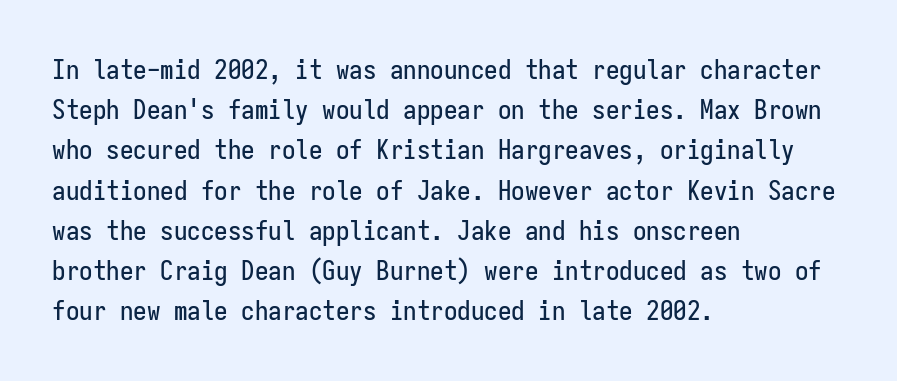
Q: Is the text italic (slanted)? A: No, it is upright.
Q: Is the text underlined? A: No.
Q: How is the paragraph aligned? A: Left-aligned.
Q: Is the spacing between letters normal or unusually wide? A: Normal.
Q: Is the spacing between lines tight, normal or loose? A: Normal.
